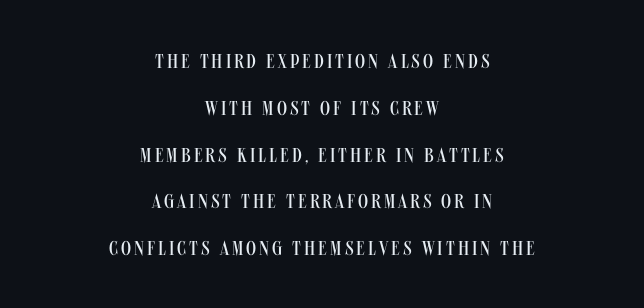
{"italic": "no", "bold": "no", "underline": "no", "align": "center", "line_spacing": "loose", "line_spacing_ratio": 2.34, "glyph_px": 20}
